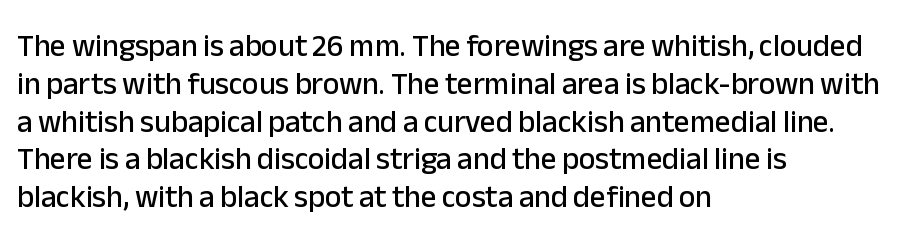
The image shows 31 px sans-serif type, upright; set left-aligned, line spacing 1.22x, normal letter spacing, not underlined; low stroke contrast and a medium x-height.
